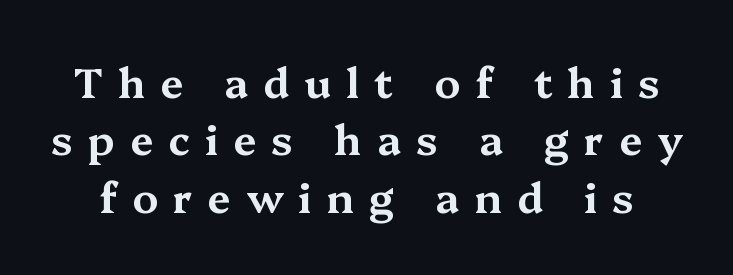
Characters follow at a spacing far wider than the type designer built in. The foot of each line stays bare and open. Does the lettering tilt? It doesn't — this is upright. This sample has the flowing, uneven cadence of proportional lettering. Small tapered or slab feet sit at the stroke ends, so this counts as serif.
